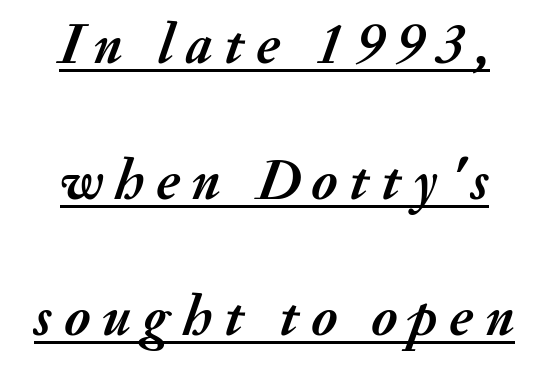
Q: Is the text bold? A: Yes.
Q: Is the text italic (slanted)? A: Yes, it leans right by about 20 degrees.
Q: Is the text underlined? A: Yes.
Q: How is the paragraph aligned? A: Centered.
Q: Is the spacing between letters normal or unusually wide? A: Unusually wide.
Q: Is the spacing between lines tight, normal or loose? A: Loose.
Q: Width (condensed, normal, or wide)? A: Normal.
Q: Stroke contrast? A: Medium.
Q: x-height? A: Small.
Q: Monospaced? A: No.
